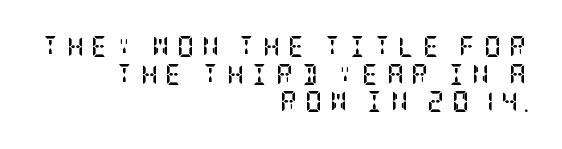
The image shows 21 px bold type, upright; set right-aligned, normal line spacing (1.32x), unusually wide letter spacing (+0.36 em), not underlined.
